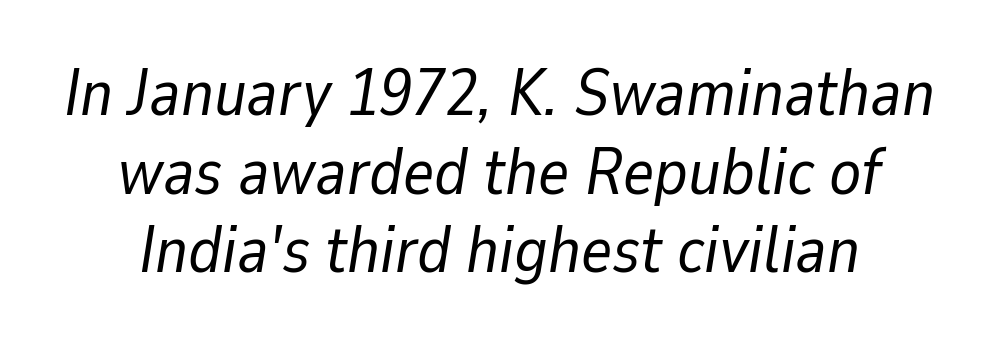
Q: Is the text bold? A: No.
Q: Is the text italic (slanted)? A: Yes, it leans right by about 9 degrees.
Q: Is the text underlined? A: No.
Q: How is the paragraph aligned? A: Centered.
Q: Is the spacing between letters normal or unusually wide? A: Normal.
Q: Width (condensed, normal, or wide)? A: Normal.
Q: Stroke contrast? A: Low.
Q: x-height? A: Medium.
Q: Monospaced? A: No.
